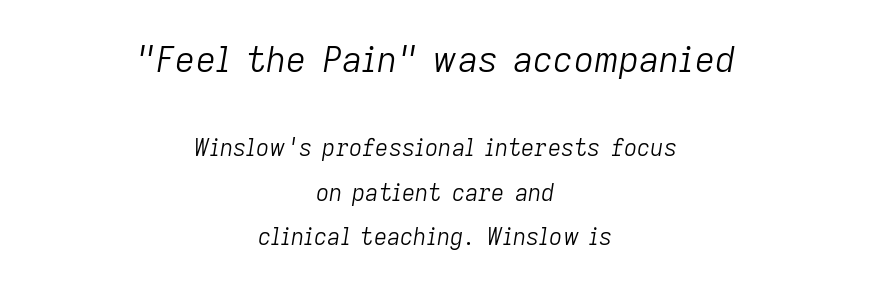
Q: Is the text bold? A: No.
Q: Is the text italic (slanted)? A: Yes, it leans right by about 9 degrees.
Q: Is the text underlined? A: No.
Q: How is the paragraph aligned? A: Centered.
Q: Is the spacing between letters normal or unusually wide? A: Normal.
Q: Is the spacing between lines tight, normal or loose? A: Loose.
Q: Which block of text is set in a larger size, the first (top) or the second (bottom)? A: The first (top) one.
Q: Width (condensed, normal, or wide)? A: Normal.
Q: Stroke contrast? A: Low.
Q: x-height? A: Medium.
Q: Monospaced? A: No.
